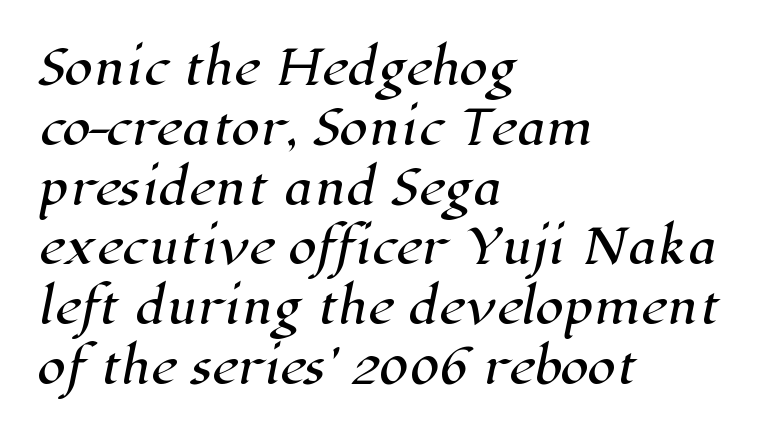
Default kerning and tracking; the words read as compact shapes. Check where the strokes stop: tiny serifs finish them off. The lines are quadded left. Line spacing here is normal. Only glyphs here, with clear space below each row. The rendering uses natural spacing where letterforms have individual widths.
